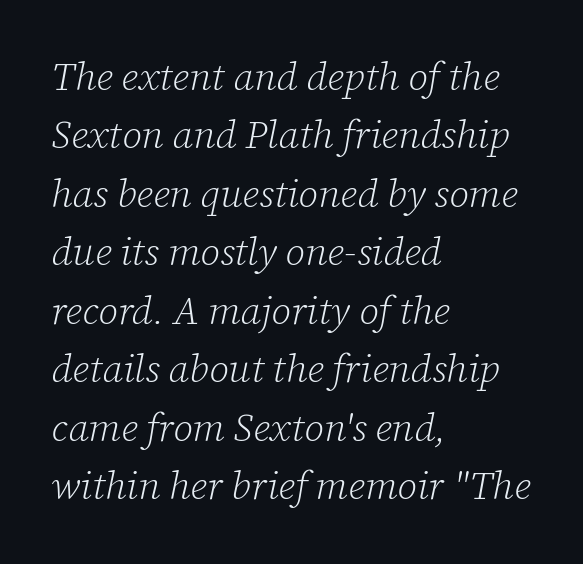
Q: Is the text bold? A: No.
Q: Is the text italic (slanted)? A: Yes, it leans right by about 12 degrees.
Q: Is the typeface a serif or a sans-serif typeface? A: Serif.
Q: Is the text underlined? A: No.
Q: How is the paragraph aligned? A: Left-aligned.
Q: Is the spacing between letters normal or unusually wide? A: Normal.
Q: Is the spacing between lines tight, normal or loose? A: Normal.
Q: Width (condensed, normal, or wide)? A: Normal.
Q: Stroke contrast? A: Low.
Q: x-height? A: Medium.
Q: Monospaced? A: No.
